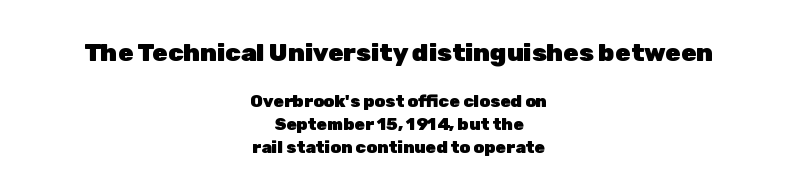
The image shows 25 px bold type, upright; set centered, normal line spacing (1.35x), normal letter spacing, not underlined; the first (top) block is 1.47x larger.
